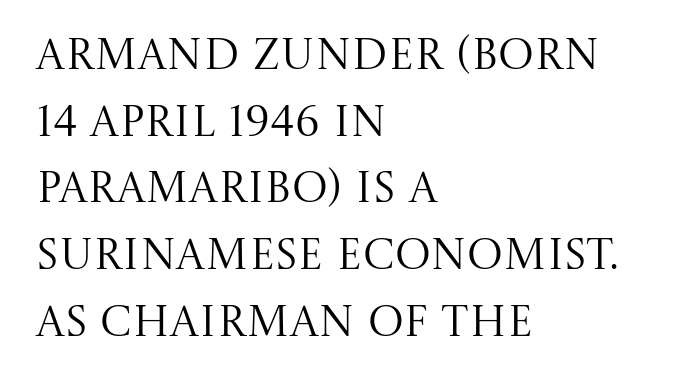
The rag falls on the right side of this text block. Is the letter spacing exaggerated? No — it looks like the ordinary default. Every character sits straight up, as roman type does. The glyphs are unaccompanied by any horizontal stroke below them. I'd call this a serif setting — the letters wear small feet.
